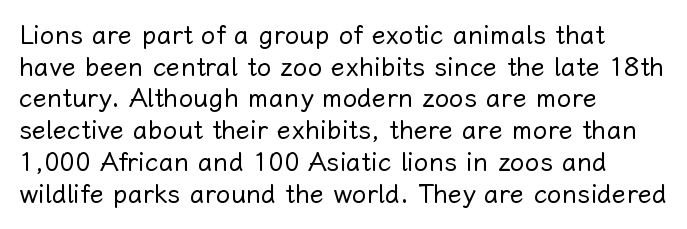
Q: Is the text bold? A: No.
Q: Is the text italic (slanted)? A: No, it is upright.
Q: Is the text underlined? A: No.
Q: How is the paragraph aligned? A: Left-aligned.
Q: Is the spacing between letters normal or unusually wide? A: Normal.
